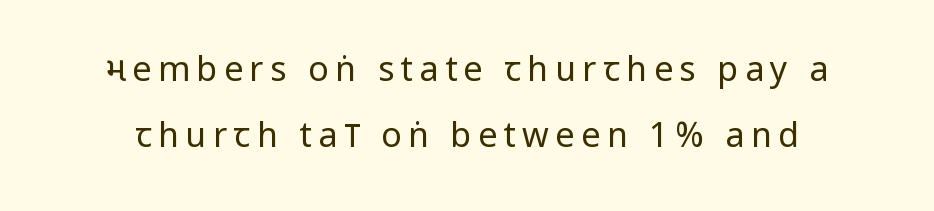
These glyphs show unthickened strokes, regular width or finer. If you drew a line through each stem, it would be perfectly vertical. Spacing verdict: proportional, widths tailored to each character. The designer dialed line spacing up above the default. Any mark beneath the type? The region is blank.
